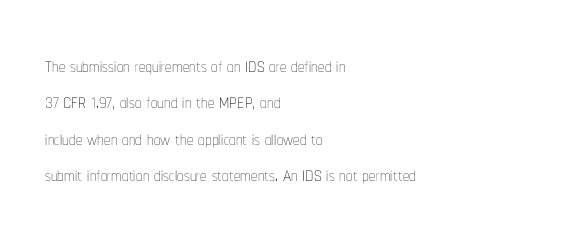
Q: Is the text bold? A: No.
Q: Is the text italic (slanted)? A: No, it is upright.
Q: Is the text underlined? A: No.
Q: How is the paragraph aligned? A: Left-aligned.
Q: Is the spacing between letters normal or unusually wide? A: Normal.
Q: Is the spacing between lines tight, normal or loose? A: Normal.
